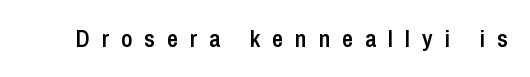
The image shows 24 px text type, upright; set unusually wide letter spacing (+0.5 em), not underlined.
